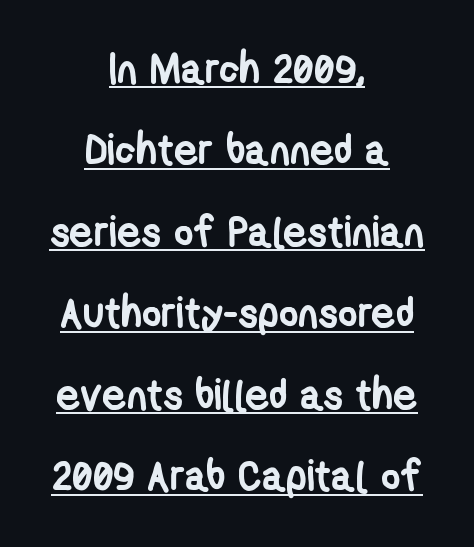
The image shows 42 px semibold, condensed sans-serif type; set centered, loose line spacing (1.94x), normal letter spacing, underlined; low stroke contrast and a medium x-height.
